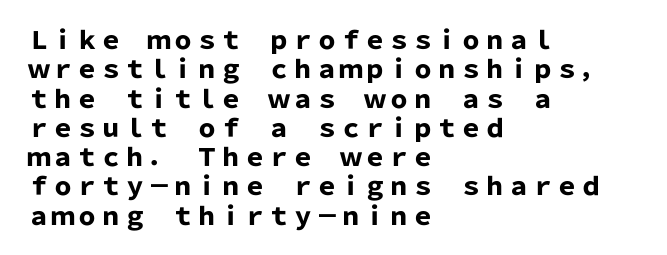
{"italic": "no", "bold": "yes", "underline": "no", "align": "left", "line_spacing_ratio": 1.22, "letter_spacing": "normal", "letter_spacing_em": 0.0, "glyph_px": 24}
